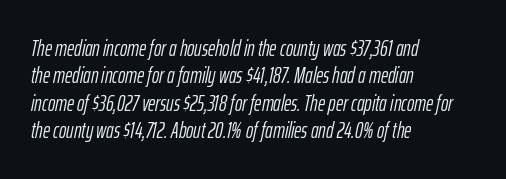
{"italic": "yes", "lean": "right", "slant_degrees": 12, "bold": "no", "underline": "no", "align": "left", "line_spacing_ratio": 1.24, "letter_spacing": "normal", "letter_spacing_em": 0.0, "glyph_px": 22}
